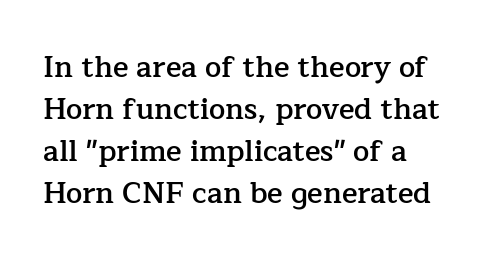
The image shows 29 px semibold serif type, upright; set left-aligned, normal line spacing (1.45x), normal letter spacing, not underlined; low stroke contrast and a medium x-height.
